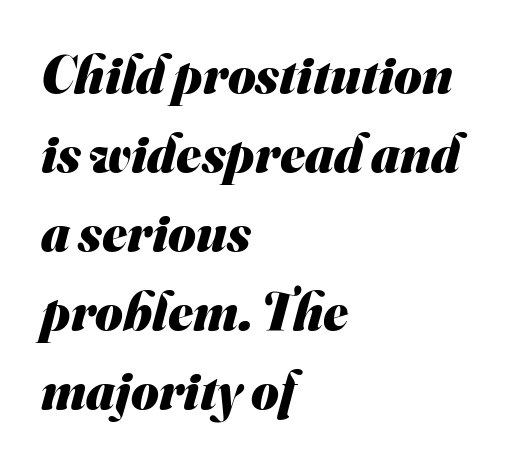
Nope, no serifs anywhere on these letters. Honestly, the letter spacing is just normal — you wouldn't notice it. Interline gaps are of average width in this sample. Teacher's note: observe the even left margin — that is flush-left alignment. The passage shown is not underscored anywhere. As a designer I'd log this as weight 700, bold.
